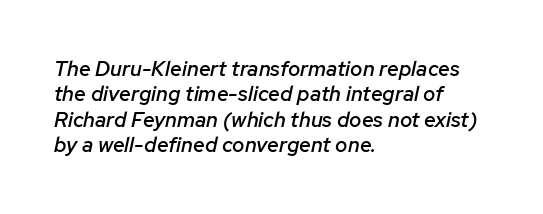
The image shows 21 px text type, italic (leaning right); set left-aligned, line spacing 1.21x, normal letter spacing, not underlined.
